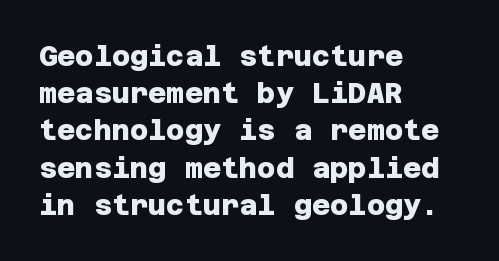
Q: Is the text bold? A: Yes.
Q: Is the typeface a serif or a sans-serif typeface? A: Sans-serif.
Q: Is the text underlined? A: No.
Q: How is the paragraph aligned? A: Left-aligned.
Q: Is the spacing between letters normal or unusually wide? A: Normal.
Q: Is the spacing between lines tight, normal or loose? A: Normal.
Q: Width (condensed, normal, or wide)? A: Normal.
Q: Stroke contrast? A: Low.
Q: x-height? A: Large.
